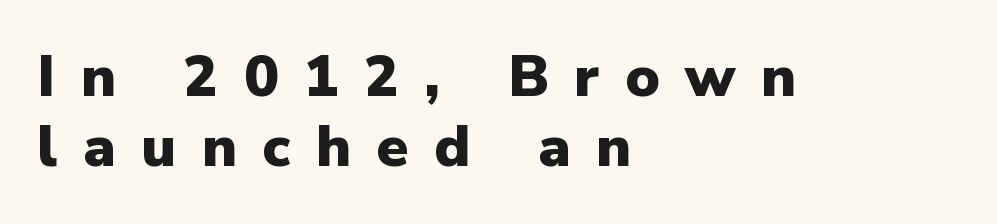
No italicization has been applied; the sample stays upright. The rendering uses natural spacing where letterforms have individual widths. Classification — sans serif. Type without underlining. Caption: expanded tracking, letters set apart. Line starts are locked; line ends wander.
